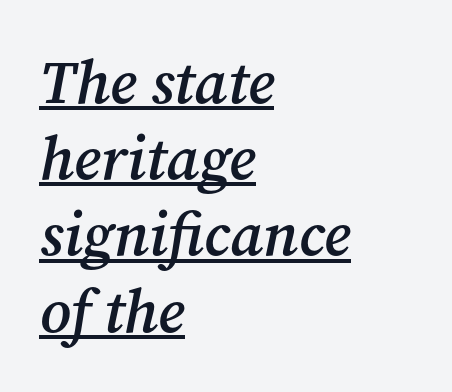
{"serif": "yes", "italic": "yes", "lean": "right", "slant_degrees": 12, "bold": "semi", "weight": "semibold", "width": "normal", "stroke_contrast": "medium", "x_height": "medium", "monospaced": "no", "underline": "yes", "align": "left", "line_spacing": "normal", "line_spacing_ratio": 1.25, "letter_spacing": "normal", "letter_spacing_em": 0.0, "glyph_px": 61}
